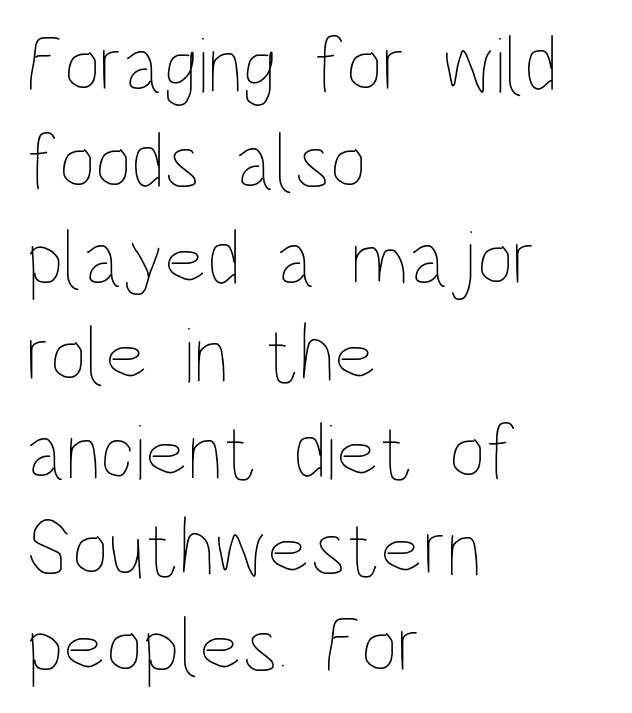
The image shows 80 px thin, condensed type, upright; set left-aligned, line spacing 1.21x, normal letter spacing, not underlined; low stroke contrast and a large x-height.
